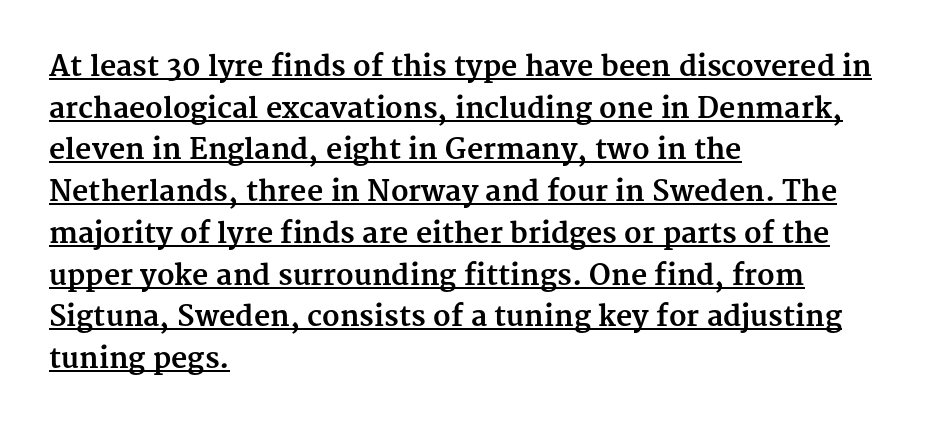
The image shows 28 px bold serif type, upright; set left-aligned, normal line spacing (1.49x), normal letter spacing, underlined; medium stroke contrast and a medium x-height.
